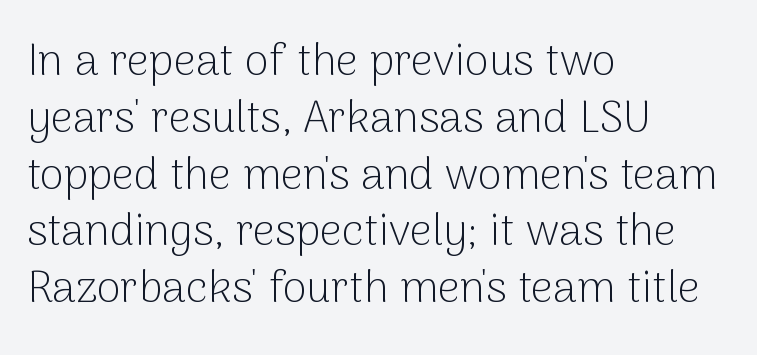
The image shows 44 px light sans-serif type, upright; set left-aligned, normal line spacing (1.29x), normal letter spacing, not underlined; low stroke contrast and a medium x-height.
